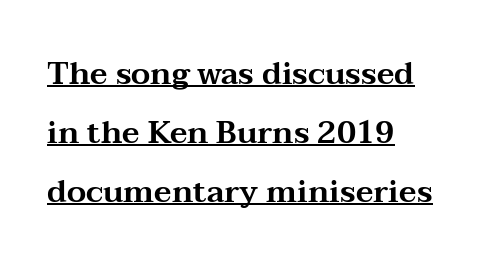
{"serif": "yes", "italic": "no", "width": "wide", "stroke_contrast": "medium", "x_height": "medium", "monospaced": "no", "underline": "yes", "align": "left", "line_spacing": "loose", "line_spacing_ratio": 1.9, "letter_spacing": "normal", "letter_spacing_em": 0.0, "glyph_px": 31}
